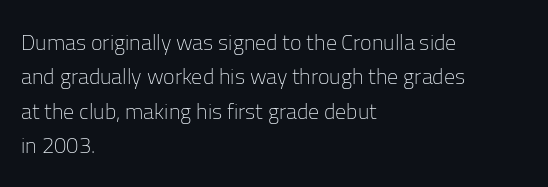
{"italic": "no", "bold": "no", "underline": "no", "align": "left", "line_spacing": "normal", "line_spacing_ratio": 1.56, "letter_spacing": "normal", "letter_spacing_em": 0.0, "glyph_px": 22}
